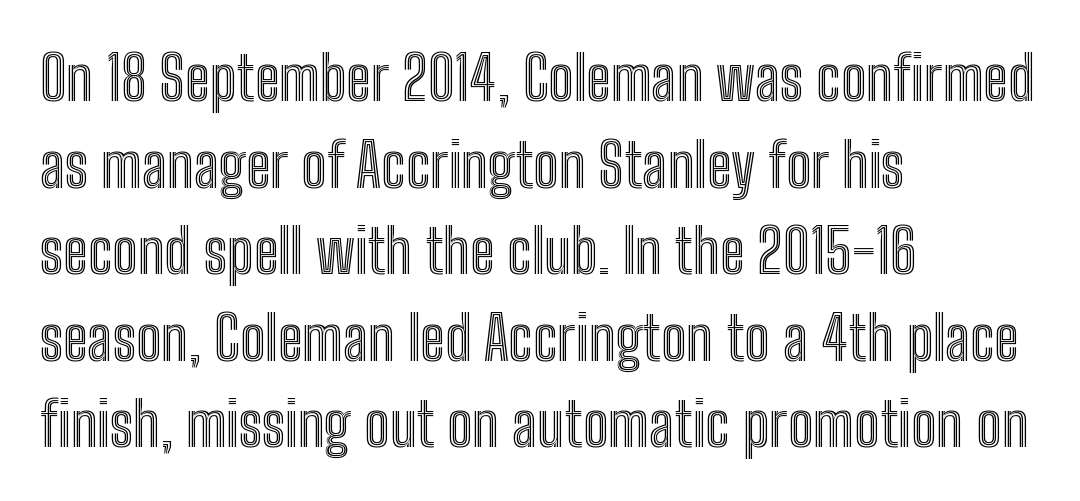
{"italic": "no", "width": "condensed", "x_height": "medium", "monospaced": "no", "underline": "no", "align": "left", "line_spacing": "normal", "line_spacing_ratio": 1.42, "letter_spacing": "normal", "letter_spacing_em": 0.0, "glyph_px": 61}
